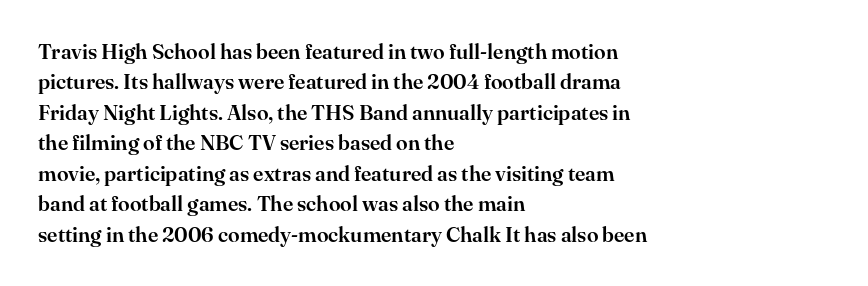
A bare baseline throughout the passage. This rendering uses left alignment, leaving the right contour irregular. Vertical strokes here are truly vertical. Glyph-to-glyph distance matches everyday printed text. If you measured baseline to baseline, you'd find a middling distance.
